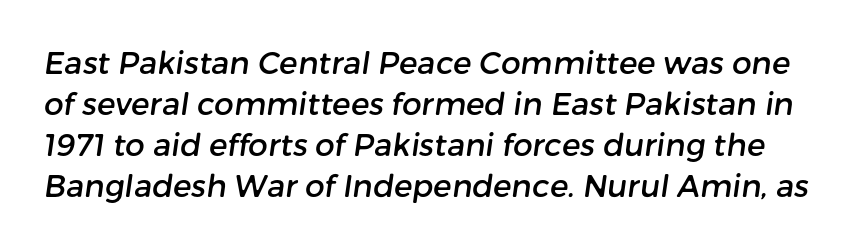
{"serif": "no", "width": "normal", "stroke_contrast": "low", "x_height": "medium", "monospaced": "no", "underline": "no", "line_spacing": "normal", "line_spacing_ratio": 1.32, "letter_spacing": "normal", "letter_spacing_em": 0.0, "glyph_px": 31}
